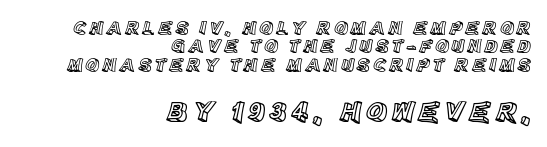
{"width": "normal", "x_height": "large", "monospaced": "no", "underline": "no", "align": "right", "line_spacing": "tight", "line_spacing_ratio": 0.97, "larger_block": "second", "size_ratio": 1.53, "glyph_px": 29}
